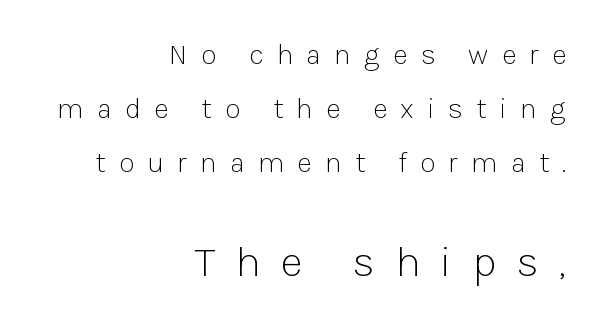
Q: Is the text bold? A: No.
Q: Is the text italic (slanted)? A: No, it is upright.
Q: Is the typeface a serif or a sans-serif typeface? A: Sans-serif.
Q: Is the text underlined? A: No.
Q: How is the paragraph aligned? A: Right-aligned.
Q: Is the spacing between letters normal or unusually wide? A: Unusually wide.
Q: Which block of text is set in a larger size, the first (top) or the second (bottom)? A: The second (bottom) one.
Q: Width (condensed, normal, or wide)? A: Normal.
Q: Stroke contrast? A: Low.
Q: x-height? A: Medium.
Q: Monospaced? A: No.
